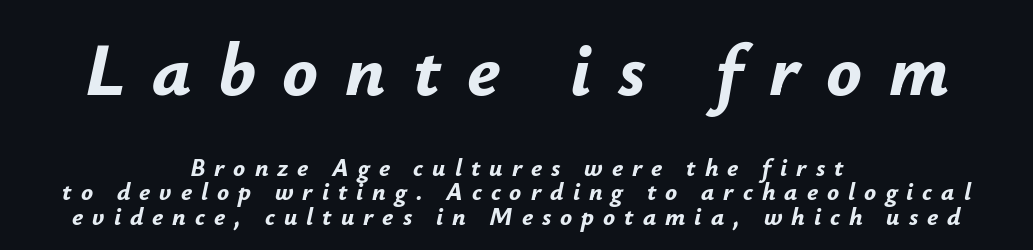
Q: Is the text bold? A: Yes.
Q: Is the text italic (slanted)? A: Yes, it leans right by about 12 degrees.
Q: Is the text underlined? A: No.
Q: How is the paragraph aligned? A: Centered.
Q: Is the spacing between letters normal or unusually wide? A: Unusually wide.
Q: Is the spacing between lines tight, normal or loose? A: Tight.
Q: Which block of text is set in a larger size, the first (top) or the second (bottom)? A: The first (top) one.
Q: Width (condensed, normal, or wide)? A: Normal.
Q: Stroke contrast? A: Low.
Q: x-height? A: Small.
Q: Monospaced? A: No.
